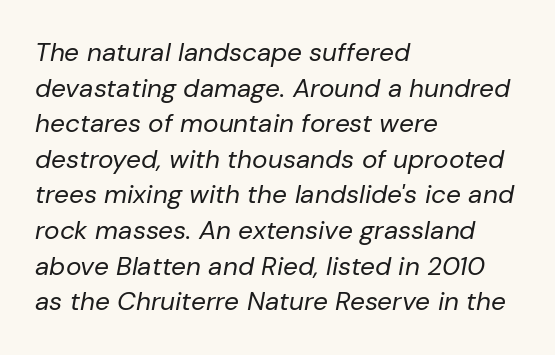
Q: Is the text bold? A: No.
Q: Is the text italic (slanted)? A: Yes, it leans right by about 10 degrees.
Q: Is the text underlined? A: No.
Q: How is the paragraph aligned? A: Left-aligned.
Q: Is the spacing between letters normal or unusually wide? A: Normal.
Q: Is the spacing between lines tight, normal or loose? A: Normal.
